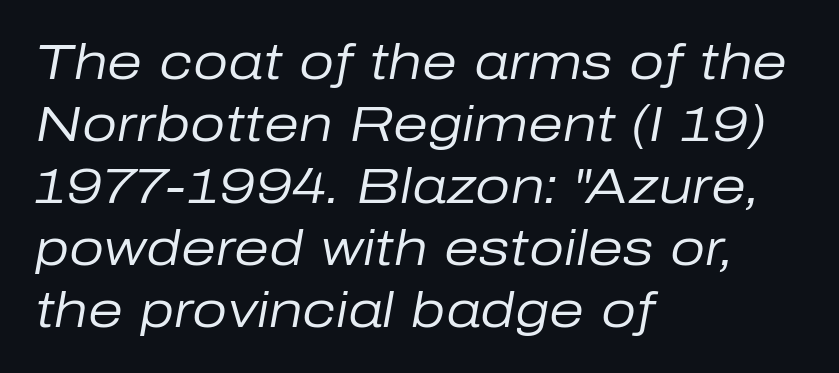
The image shows 50 px regular-weight type, italic (leaning right); set left-aligned, line spacing 1.24x, normal letter spacing, not underlined; low stroke contrast and a medium x-height.
